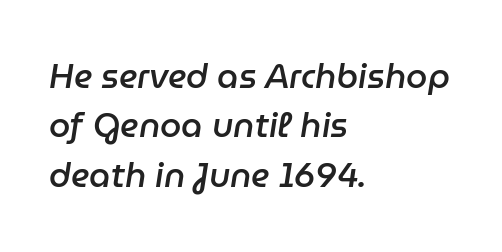
Q: Is the text bold? A: Semi-bold.
Q: Is the text italic (slanted)? A: Yes, it leans right by about 9 degrees.
Q: Is the text underlined? A: No.
Q: How is the paragraph aligned? A: Left-aligned.
Q: Is the spacing between letters normal or unusually wide? A: Normal.
Q: Is the spacing between lines tight, normal or loose? A: Normal.
Q: Width (condensed, normal, or wide)? A: Normal.
Q: Stroke contrast? A: Low.
Q: x-height? A: Medium.
Q: Monospaced? A: No.
